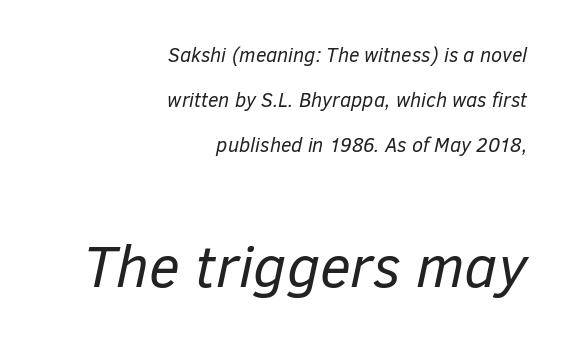
The image shows 59 px regular-weight type, italic (leaning right); set right-aligned, loose line spacing (2.26x), normal letter spacing, not underlined; the second (bottom) block is 2.95x larger; low stroke contrast and a medium x-height.
